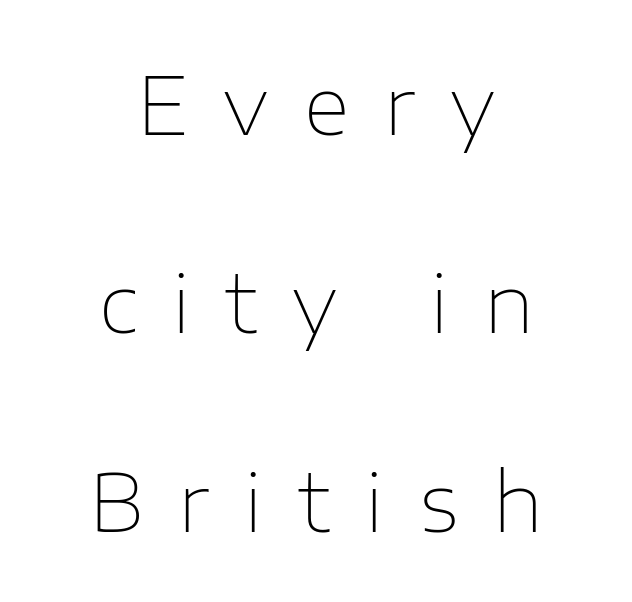
Q: Is the text bold? A: No.
Q: Is the text italic (slanted)? A: No, it is upright.
Q: Is the typeface a serif or a sans-serif typeface? A: Sans-serif.
Q: Is the text underlined? A: No.
Q: How is the paragraph aligned? A: Centered.
Q: Is the spacing between letters normal or unusually wide? A: Unusually wide.
Q: Is the spacing between lines tight, normal or loose? A: Loose.
Q: Width (condensed, normal, or wide)? A: Normal.
Q: Stroke contrast? A: Low.
Q: x-height? A: Medium.
Q: Monospaced? A: No.
